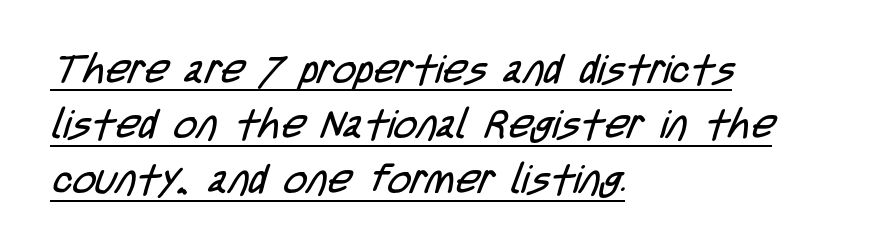
Check the space under the baseline: a stroke is drawn there. Here the designer chose a conventional face with non-uniform glyph widths. Does extra space separate the letters? No, they use regular spacing. Classification — sans serif. Letters have the restrained weight of plain body copy at most. Successive baselines arrive at the customary interval.
